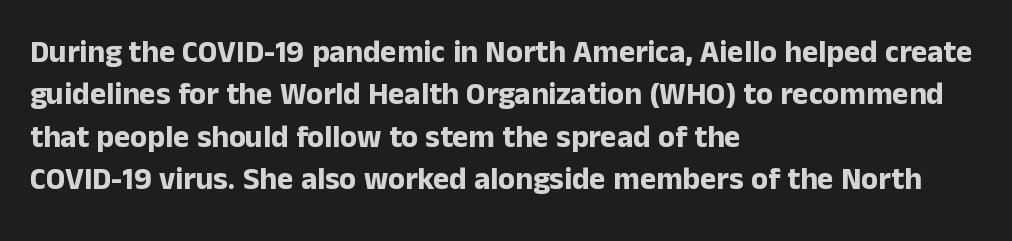
The image shows 31 px bold sans-serif type, upright; set left-aligned, normal line spacing (1.37x), normal letter spacing, not underlined; low stroke contrast and a medium x-height.
